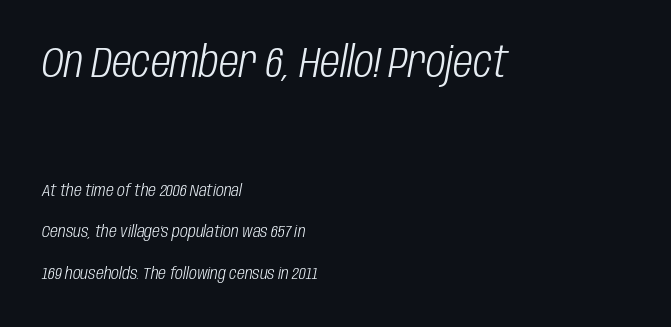
Each row of text sits above clean, open space. Visually the block forms a straight wall on the left and a jagged coastline on the right. How would I describe the line gaps? Wide and relaxed. This sample has the flowing, uneven cadence of proportional lettering. The passage shown is not bold in any degree. Typesetter's note — upper block bumped up in size, lower block left smaller.
